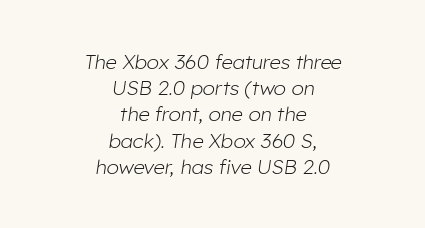
The image shows 20 px text type, italic (leaning right); set centered, normal line spacing (1.31x), normal letter spacing, not underlined.
